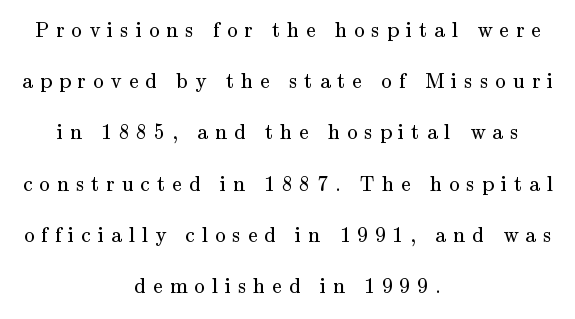
Q: Is the text bold? A: No.
Q: Is the text italic (slanted)? A: No, it is upright.
Q: Is the text underlined? A: No.
Q: How is the paragraph aligned? A: Centered.
Q: Is the spacing between letters normal or unusually wide? A: Unusually wide.
Q: Is the spacing between lines tight, normal or loose? A: Loose.
